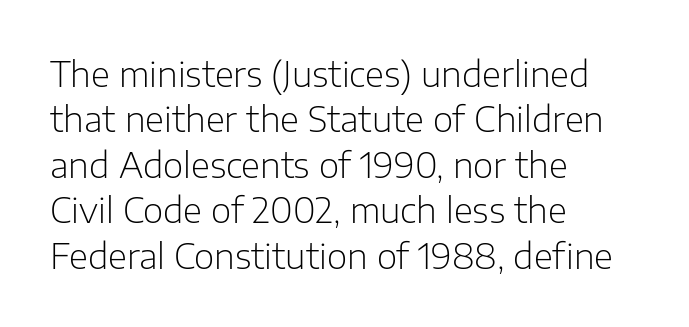
Q: Is the text bold? A: No.
Q: Is the text italic (slanted)? A: No, it is upright.
Q: Is the typeface a serif or a sans-serif typeface? A: Sans-serif.
Q: Is the text underlined? A: No.
Q: How is the paragraph aligned? A: Left-aligned.
Q: Is the spacing between letters normal or unusually wide? A: Normal.
Q: Is the spacing between lines tight, normal or loose? A: Normal.
Q: Width (condensed, normal, or wide)? A: Normal.
Q: Stroke contrast? A: Low.
Q: x-height? A: Medium.
Q: Monospaced? A: No.
